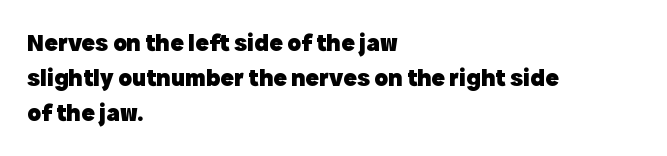
Q: Is the text bold? A: Yes.
Q: Is the text italic (slanted)? A: No, it is upright.
Q: Is the text underlined? A: No.
Q: How is the paragraph aligned? A: Left-aligned.
Q: Is the spacing between letters normal or unusually wide? A: Normal.
Q: Is the spacing between lines tight, normal or loose? A: Normal.
